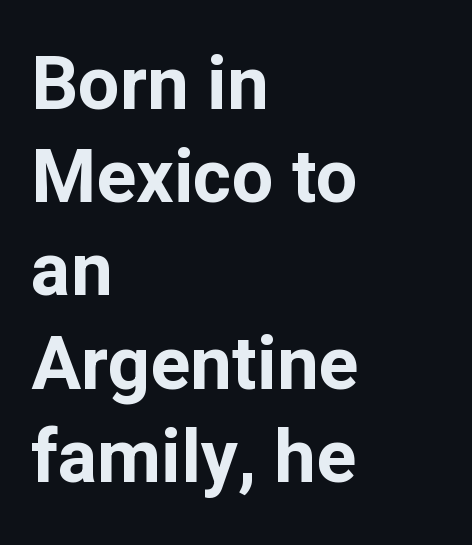
Q: Is the text bold? A: Yes.
Q: Is the text italic (slanted)? A: No, it is upright.
Q: Is the typeface a serif or a sans-serif typeface? A: Sans-serif.
Q: Is the text underlined? A: No.
Q: How is the paragraph aligned? A: Left-aligned.
Q: Is the spacing between letters normal or unusually wide? A: Normal.
Q: Is the spacing between lines tight, normal or loose? A: Normal.
Q: Width (condensed, normal, or wide)? A: Normal.
Q: Stroke contrast? A: Low.
Q: x-height? A: Medium.
Q: Monospaced? A: No.
